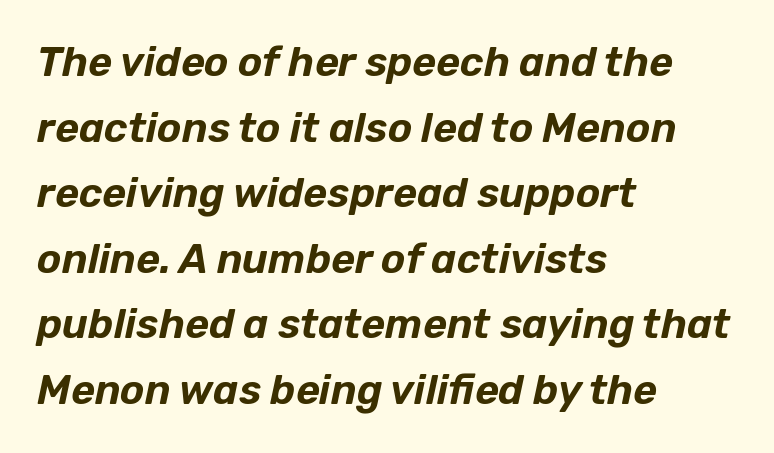
The image shows 41 px text type, italic (leaning right); set left-aligned, normal line spacing (1.6x), normal letter spacing, not underlined; low stroke contrast and a medium x-height.
